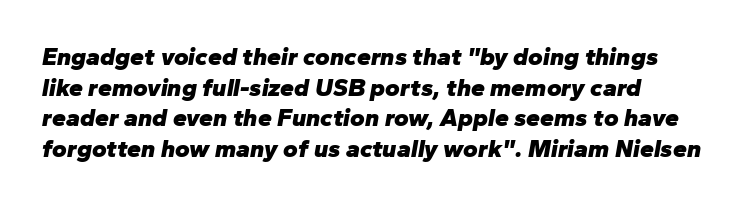
Q: Is the text bold? A: Yes.
Q: Is the text italic (slanted)? A: Yes, it leans right by about 10 degrees.
Q: Is the text underlined? A: No.
Q: Is the spacing between letters normal or unusually wide? A: Normal.
